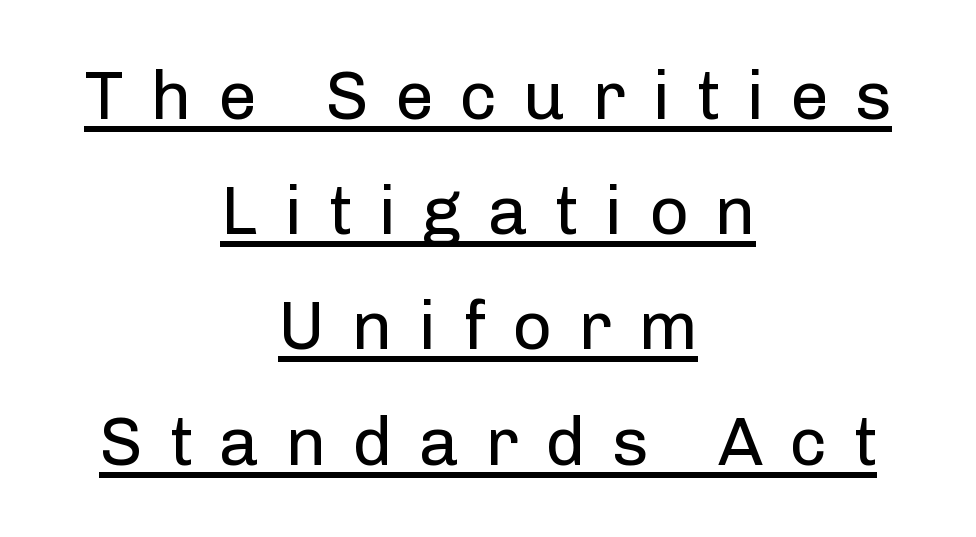
Q: Is the text bold? A: No.
Q: Is the text italic (slanted)? A: No, it is upright.
Q: Is the typeface a serif or a sans-serif typeface? A: Sans-serif.
Q: Is the text underlined? A: Yes.
Q: How is the paragraph aligned? A: Centered.
Q: Is the spacing between letters normal or unusually wide? A: Unusually wide.
Q: Is the spacing between lines tight, normal or loose? A: Normal.
Q: Width (condensed, normal, or wide)? A: Normal.
Q: Stroke contrast? A: Low.
Q: x-height? A: Medium.
Q: Monospaced? A: No.
